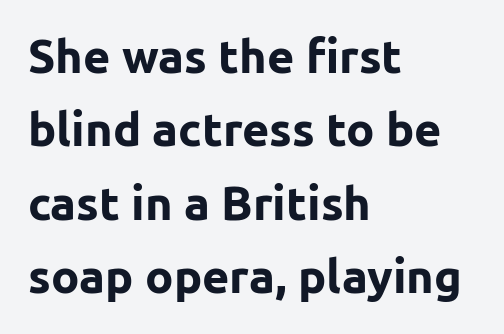
Are there feet on the stems? There aren't — it's a sans. The string is rendered with underlining switched off. Designer's note — italics off, roman on. Line spacing here is normal. Honestly, the letter spacing is just normal — you wouldn't notice it. Is the block centered? No — it sits flush against the left margin.
